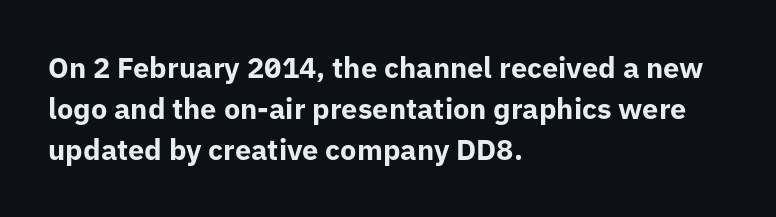
Reading down the block, your eye returns to a fixed left position each line. Evenly set lines give the paragraph a standard silhouette. The typography opts for an upright posture over an oblique one. Nothing unusual about the tracking: characters are spaced as the font intends. Rule under the text: the space is simply empty.
